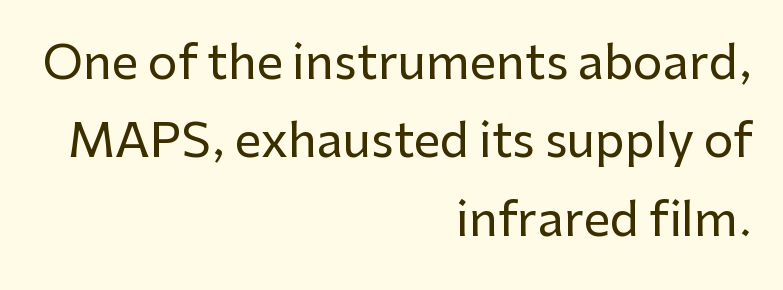
Q: Is the text italic (slanted)? A: No, it is upright.
Q: Is the typeface a serif or a sans-serif typeface? A: Sans-serif.
Q: Is the text underlined? A: No.
Q: How is the paragraph aligned? A: Right-aligned.
Q: Is the spacing between letters normal or unusually wide? A: Normal.
Q: Is the spacing between lines tight, normal or loose? A: Normal.
Q: Width (condensed, normal, or wide)? A: Normal.
Q: Stroke contrast? A: Low.
Q: x-height? A: Medium.
Q: Monospaced? A: No.
